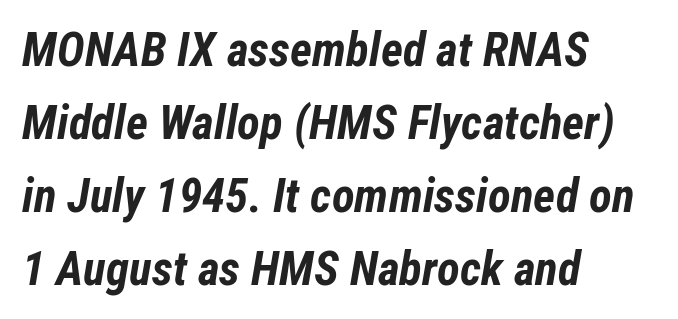
Only glyphs here, with clear space below each row. The typography opts for an oblique posture over an upright one. Note the varied advance widths — an 'i' is clearly narrower than an 'm'. The lines sit at an ordinary, default distance from one another.
